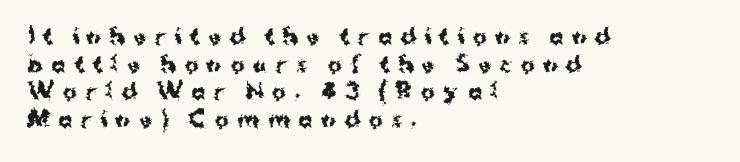
A dark, heavy texture on the line: the type is bold. Successive baselines arrive at the customary interval. Plain, unruled lines of type. The typesetter chose a ragged-right arrangement here.
